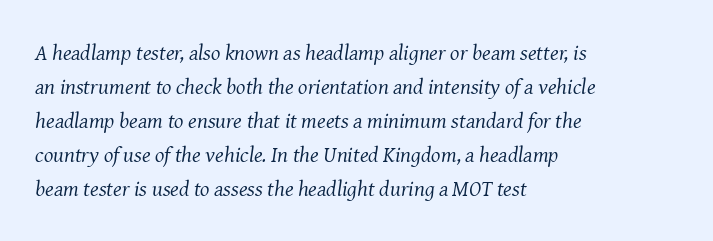
{"italic": "yes", "lean": "right", "slant_degrees": 8, "bold": "no", "underline": "no", "align": "left", "line_spacing": "normal", "line_spacing_ratio": 1.55, "letter_spacing": "normal", "letter_spacing_em": 0.0, "glyph_px": 22}
